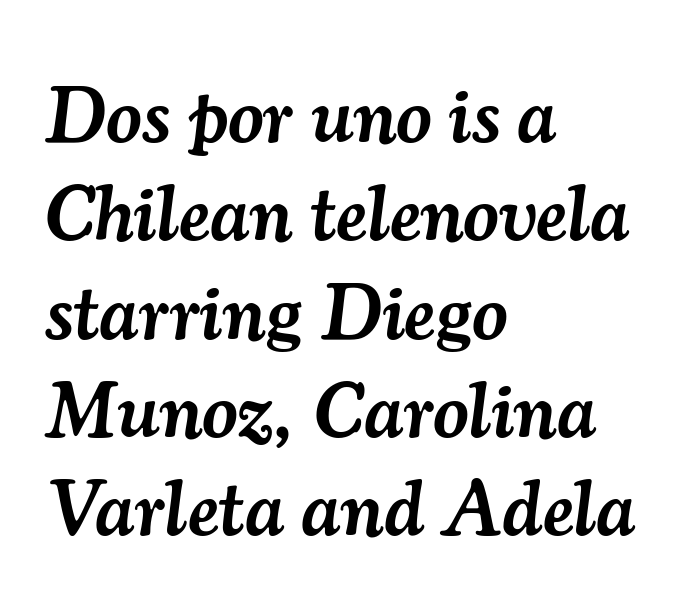
Think of a printed novel: that variable character pitch is what you see here. These lines stack with their left ends in a neat column. Characters follow at the spacing the type designer built in. Its strokes are somewhat broadened, the hallmark of semibold type. Unmarked baselines from the first word to the last.
